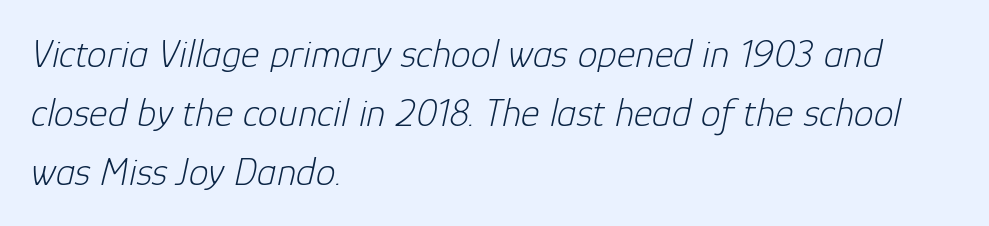
Q: Is the text bold? A: No.
Q: Is the text italic (slanted)? A: Yes, it leans right by about 12 degrees.
Q: Is the text underlined? A: No.
Q: How is the paragraph aligned? A: Left-aligned.
Q: Is the spacing between letters normal or unusually wide? A: Normal.
Q: Is the spacing between lines tight, normal or loose? A: Normal.
Q: Width (condensed, normal, or wide)? A: Normal.
Q: Stroke contrast? A: Low.
Q: x-height? A: Medium.
Q: Monospaced? A: No.
